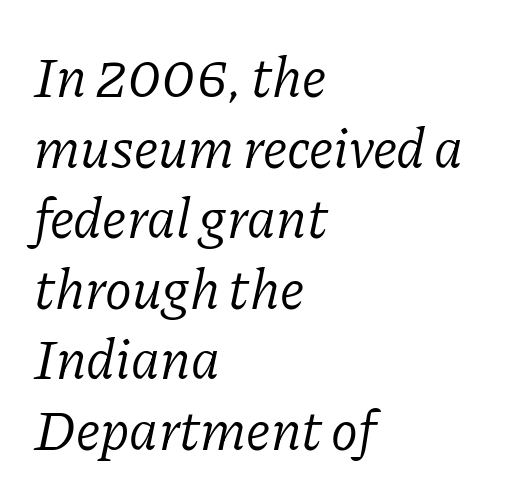
{"serif": "yes", "italic": "yes", "lean": "right", "slant_degrees": 11, "bold": "no", "weight": "light", "width": "normal", "stroke_contrast": "low", "x_height": "medium", "monospaced": "no", "underline": "no", "align": "left", "line_spacing": "normal", "line_spacing_ratio": 1.26, "letter_spacing": "normal", "letter_spacing_em": 0.0, "glyph_px": 56}
